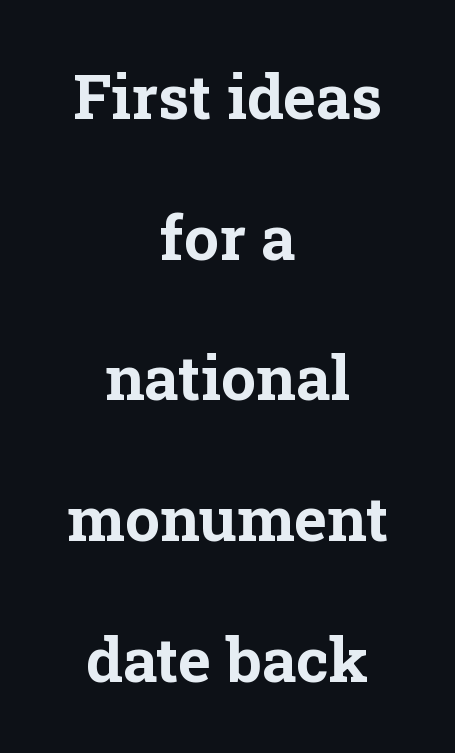
{"serif": "yes", "italic": "no", "bold": "yes", "weight": "bold", "width": "normal", "stroke_contrast": "low", "x_height": "medium", "monospaced": "no", "underline": "no", "align": "center", "line_spacing": "loose", "line_spacing_ratio": 2.27, "letter_spacing": "normal", "letter_spacing_em": 0.0, "glyph_px": 62}
